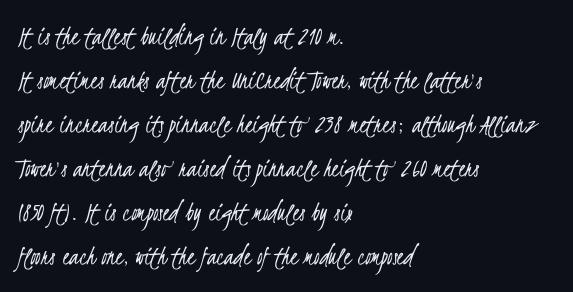
The image shows 28 px light, condensed sans-serif type; set left-aligned, normal line spacing (1.57x), normal letter spacing, not underlined; low stroke contrast and a small x-height.
